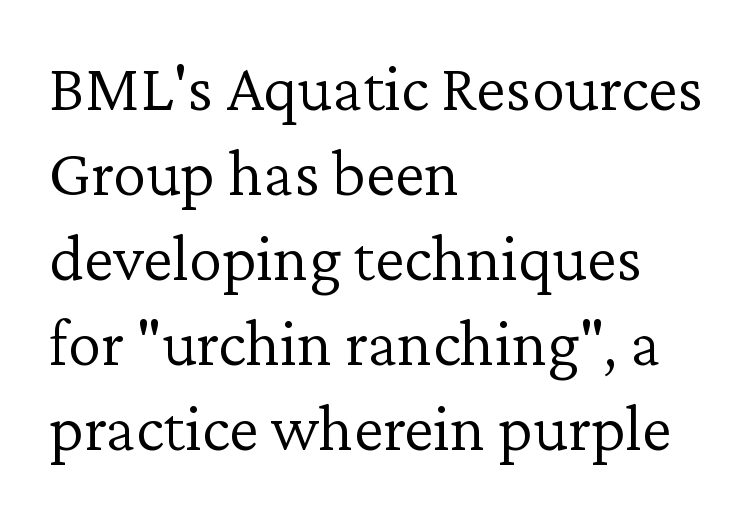
The image shows 67 px light serif type, upright; set left-aligned, normal line spacing (1.27x), normal letter spacing, not underlined; low stroke contrast and a medium x-height.
